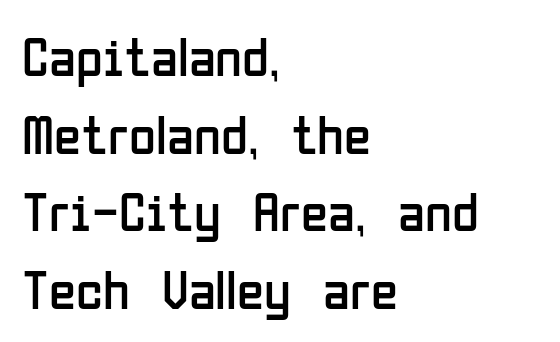
Q: Is the text bold? A: No.
Q: Is the text italic (slanted)? A: No, it is upright.
Q: Is the typeface a serif or a sans-serif typeface? A: Sans-serif.
Q: Is the text underlined? A: No.
Q: How is the paragraph aligned? A: Left-aligned.
Q: Is the spacing between letters normal or unusually wide? A: Normal.
Q: Is the spacing between lines tight, normal or loose? A: Normal.
Q: Width (condensed, normal, or wide)? A: Condensed.
Q: Stroke contrast? A: Low.
Q: x-height? A: Medium.
Q: Monospaced? A: No.
